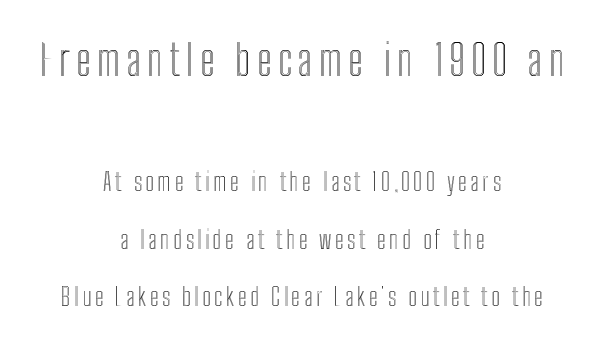
Q: Is the text italic (slanted)? A: No, it is upright.
Q: Is the text underlined? A: No.
Q: How is the paragraph aligned? A: Centered.
Q: Is the spacing between lines tight, normal or loose? A: Loose.
Q: Which block of text is set in a larger size, the first (top) or the second (bottom)? A: The first (top) one.
Q: Width (condensed, normal, or wide)? A: Condensed.
Q: x-height? A: Medium.
Q: Monospaced? A: No.
